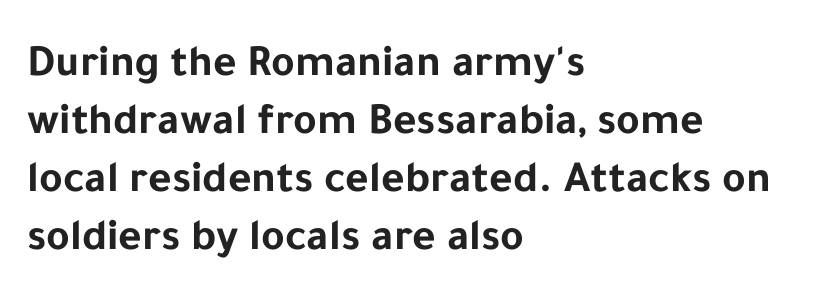
The image shows 45 px bold sans-serif type, upright; set left-aligned, normal line spacing (1.29x), normal letter spacing, not underlined; low stroke contrast and a medium x-height.
